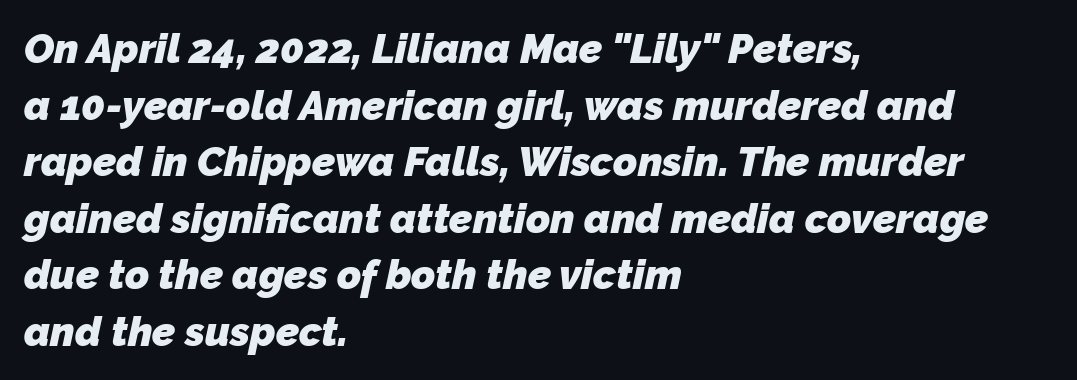
The image shows 41 px heavy sans-serif type; set left-aligned, normal line spacing (1.38x), normal letter spacing, not underlined; low stroke contrast and a medium x-height.
